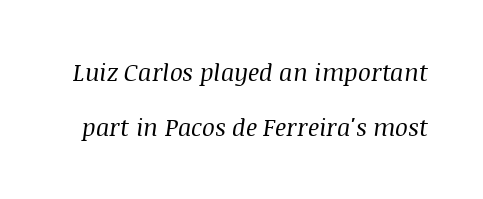
Q: Is the text bold? A: No.
Q: Is the text italic (slanted)? A: Yes, it leans right by about 8 degrees.
Q: Is the text underlined? A: No.
Q: Is the spacing between letters normal or unusually wide? A: Normal.
Q: Is the spacing between lines tight, normal or loose? A: Loose.
